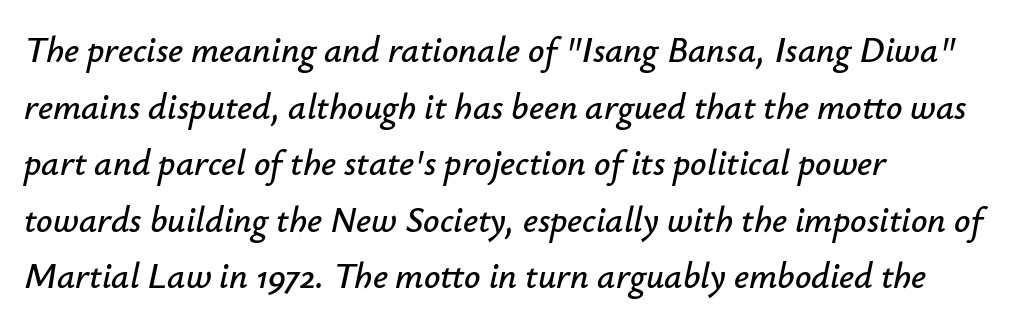
Typeset ragged right — the left edge is the straight one. The letters advance in unequal steps, a hallmark of proportional type. Summary of vertical rhythm: regular, with standard interline spacing. Spacing between characters is what you'd get straight out of the box.
